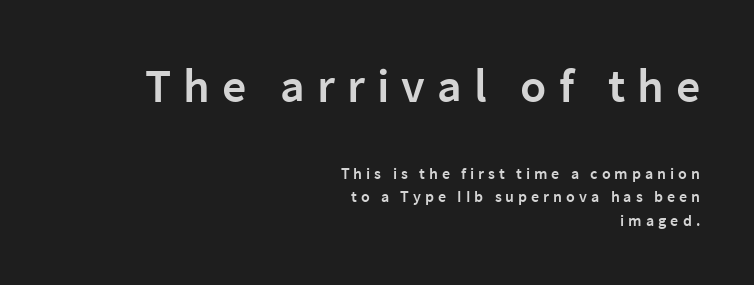
{"serif": "no", "italic": "no", "bold": "semi", "weight": "semibold", "width": "normal", "stroke_contrast": "low", "x_height": "medium", "monospaced": "no", "underline": "no", "align": "right", "line_spacing": "normal", "line_spacing_ratio": 1.47, "letter_spacing": "wide", "letter_spacing_em": 0.25, "larger_block": "first", "size_ratio": 3.0, "glyph_px": 48}
